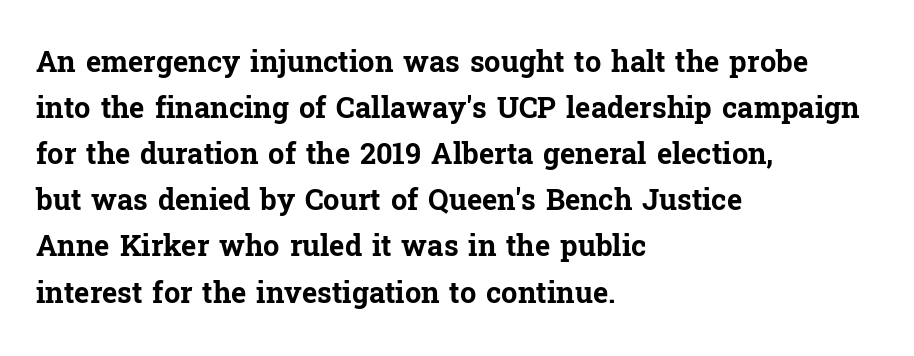
{"serif": "yes", "italic": "no", "bold": "yes", "weight": "bold", "width": "normal", "stroke_contrast": "low", "x_height": "medium", "monospaced": "no", "underline": "no", "align": "left", "line_spacing": "normal", "line_spacing_ratio": 1.59, "letter_spacing": "normal", "letter_spacing_em": 0.0, "glyph_px": 29}
